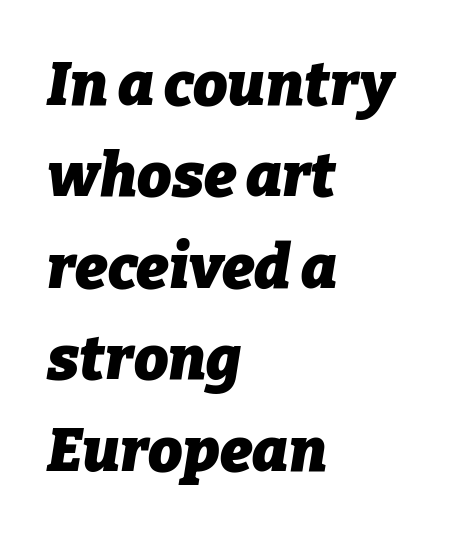
Heavy-handed strokes throughout: this text is bold. Underlining? Definitely not there. If you drew a ruler down the left edge, every line would touch it. Does the leading feel generous? No, just average. Do the characters align in a grid? No, the font is proportional.
